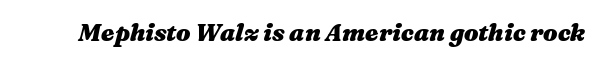
The image shows 24 px bold type, italic (leaning right); set normal letter spacing, not underlined.
